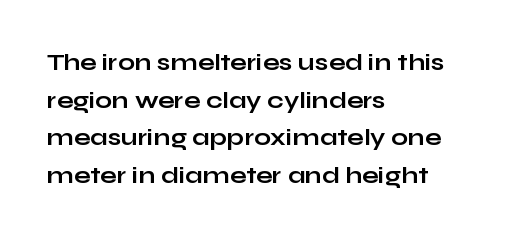
{"italic": "no", "bold": "yes", "underline": "no", "align": "left", "line_spacing": "normal", "line_spacing_ratio": 1.57, "letter_spacing": "normal", "letter_spacing_em": 0.0, "glyph_px": 24}
